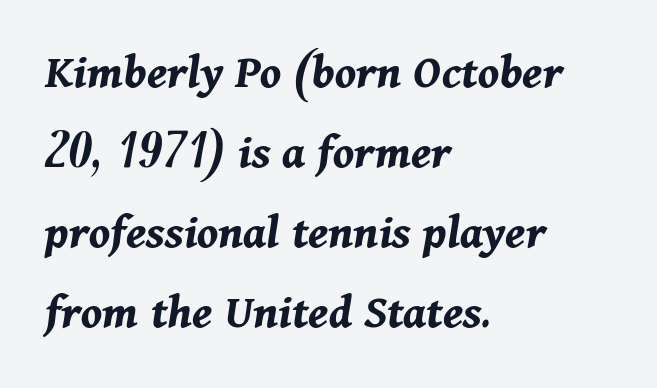
Baseline-to-baseline distance is the conventional proportion of letter height. The characters look thick and weighty, a clear bold. Left-aligned paragraph, ragged on the right. These lines keep a tight, regular rhythm from letter to letter.
